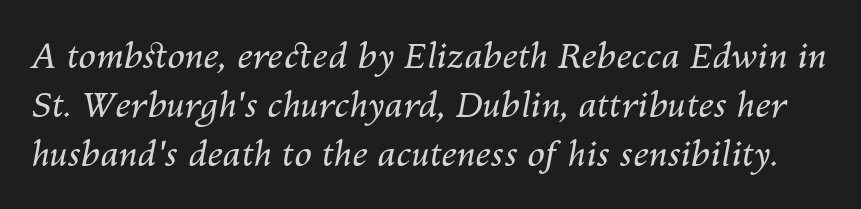
Q: Is the text bold? A: No.
Q: Is the text italic (slanted)? A: Yes, it leans right by about 10 degrees.
Q: Is the text underlined? A: No.
Q: Is the spacing between letters normal or unusually wide? A: Normal.
Q: Is the spacing between lines tight, normal or loose? A: Normal.
Q: Width (condensed, normal, or wide)? A: Normal.
Q: Stroke contrast? A: Medium.
Q: x-height? A: Medium.
Q: Monospaced? A: No.
